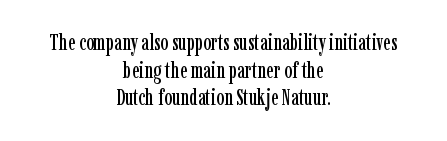
{"italic": "no", "underline": "no", "align": "center", "line_spacing": "normal", "line_spacing_ratio": 1.26, "letter_spacing": "normal", "letter_spacing_em": 0.0, "glyph_px": 22}
